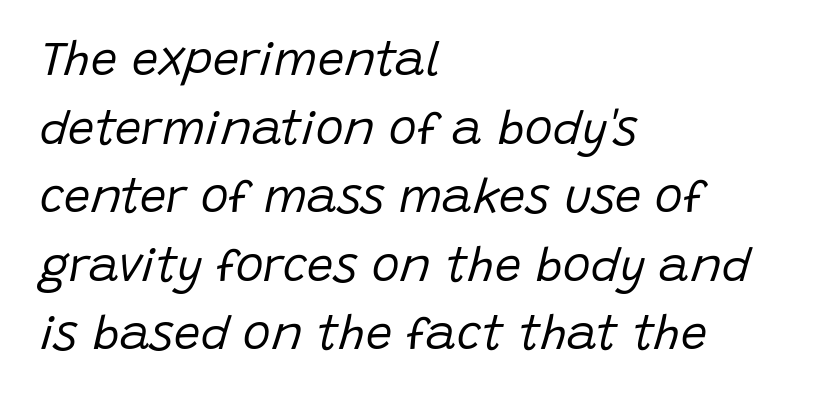
Q: Is the text bold? A: No.
Q: Is the text italic (slanted)? A: Yes, it leans right by about 15 degrees.
Q: Is the text underlined? A: No.
Q: How is the paragraph aligned? A: Left-aligned.
Q: Is the spacing between letters normal or unusually wide? A: Normal.
Q: Is the spacing between lines tight, normal or loose? A: Normal.
Q: Width (condensed, normal, or wide)? A: Normal.
Q: Stroke contrast? A: Low.
Q: x-height? A: Large.
Q: Monospaced? A: No.
